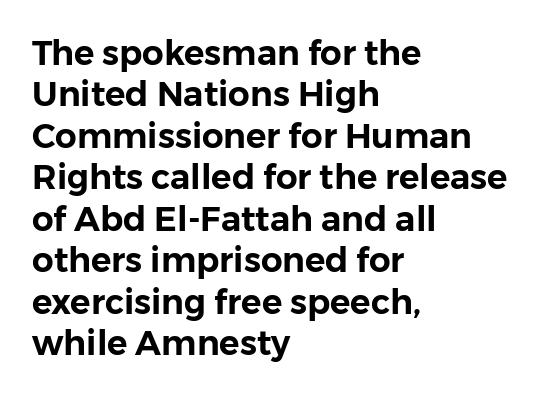
Q: Is the text italic (slanted)? A: No, it is upright.
Q: Is the typeface a serif or a sans-serif typeface? A: Sans-serif.
Q: Is the text underlined? A: No.
Q: How is the paragraph aligned? A: Left-aligned.
Q: Is the spacing between letters normal or unusually wide? A: Normal.
Q: Width (condensed, normal, or wide)? A: Normal.
Q: Stroke contrast? A: Low.
Q: x-height? A: Medium.
Q: Monospaced? A: No.
